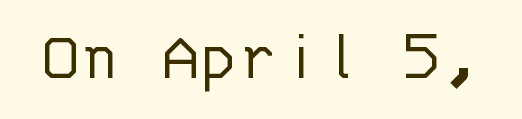
No chunkiness to these letters — they're not bold. The letters sit at their default tracking, neither squeezed nor spread. Rule under the text: the space is simply empty. The font's upright variant was chosen for this text. Note the uniform advance width — an 'i' takes as much space as an 'm'.
